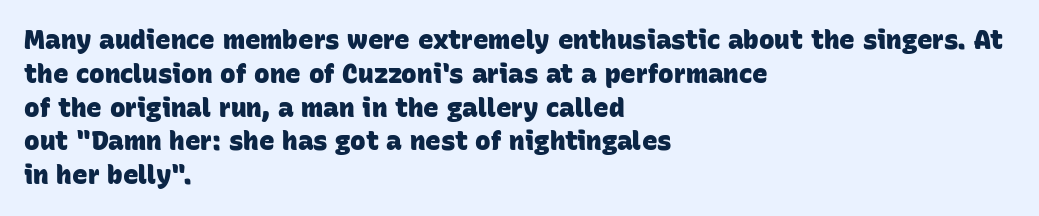
A bare baseline throughout the passage. A full-strength bold gives these letters their thick strokes. Glyph-to-glyph distance matches everyday printed text. The paragraph has a hard left edge and a soft right edge.
